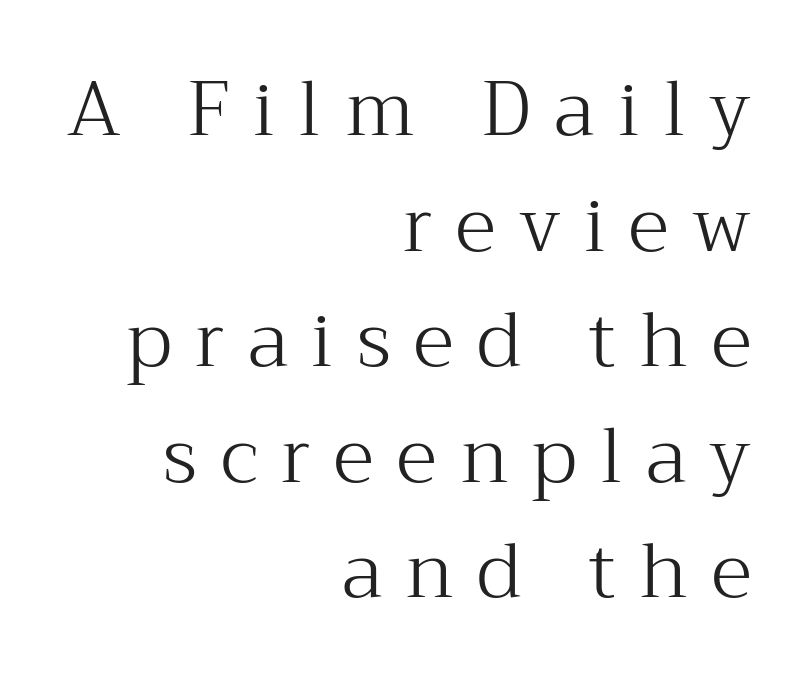
Q: Is the text bold? A: No.
Q: Is the text italic (slanted)? A: No, it is upright.
Q: Is the typeface a serif or a sans-serif typeface? A: Serif.
Q: Is the text underlined? A: No.
Q: How is the paragraph aligned? A: Right-aligned.
Q: Is the spacing between letters normal or unusually wide? A: Unusually wide.
Q: Is the spacing between lines tight, normal or loose? A: Normal.
Q: Width (condensed, normal, or wide)? A: Normal.
Q: Stroke contrast? A: Medium.
Q: x-height? A: Medium.
Q: Monospaced? A: No.
